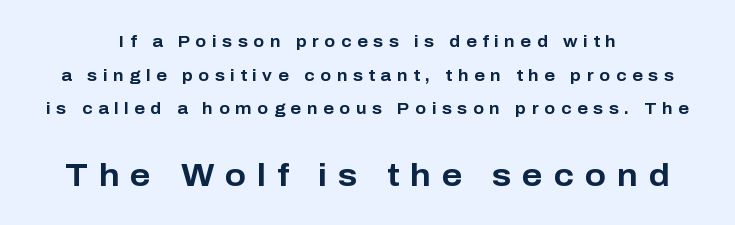
The image shows 31 px bold sans-serif type, upright; set centered, loose line spacing (2.1x), unusually wide letter spacing (+0.35 em), not underlined; the second (bottom) block is 1.94x larger; low stroke contrast and a medium x-height.
